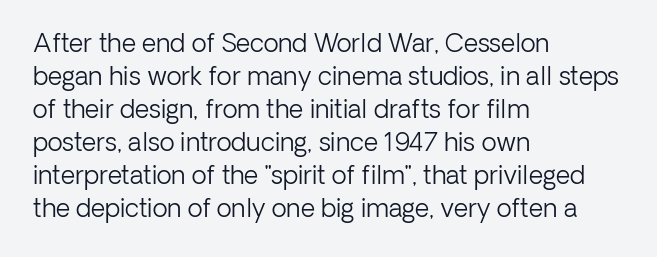
The setting favours the left margin, as ordinary paragraphs usually do. The letters stand upright; this is a roman face. Does the leading feel generous? No, just average. The passage shown has conventional tracking throughout. Each stroke keeps to a modest, everyday thickness or less.
